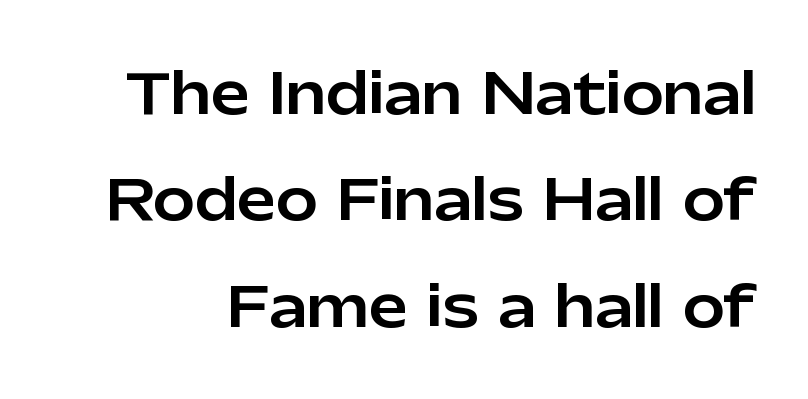
Q: Is the text italic (slanted)? A: No, it is upright.
Q: Is the typeface a serif or a sans-serif typeface? A: Sans-serif.
Q: Is the text underlined? A: No.
Q: Is the spacing between letters normal or unusually wide? A: Normal.
Q: Is the spacing between lines tight, normal or loose? A: Loose.
Q: Width (condensed, normal, or wide)? A: Normal.
Q: Stroke contrast? A: Low.
Q: x-height? A: Medium.
Q: Monospaced? A: No.
